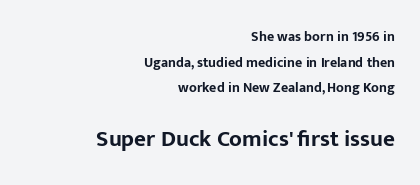
The image shows 23 px bold type, upright; set right-aligned, line spacing 1.83x, normal letter spacing, not underlined; the second (bottom) block is 1.64x larger.
